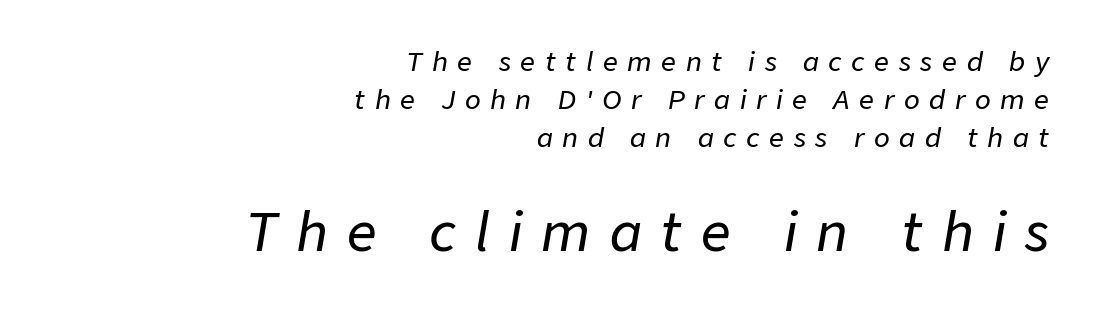
Q: Is the text italic (slanted)? A: Yes, it leans right by about 9 degrees.
Q: Is the text underlined? A: No.
Q: How is the paragraph aligned? A: Right-aligned.
Q: Is the spacing between letters normal or unusually wide? A: Unusually wide.
Q: Is the spacing between lines tight, normal or loose? A: Normal.
Q: Which block of text is set in a larger size, the first (top) or the second (bottom)? A: The second (bottom) one.
Q: Width (condensed, normal, or wide)? A: Normal.
Q: Stroke contrast? A: Low.
Q: x-height? A: Medium.
Q: Monospaced? A: No.
